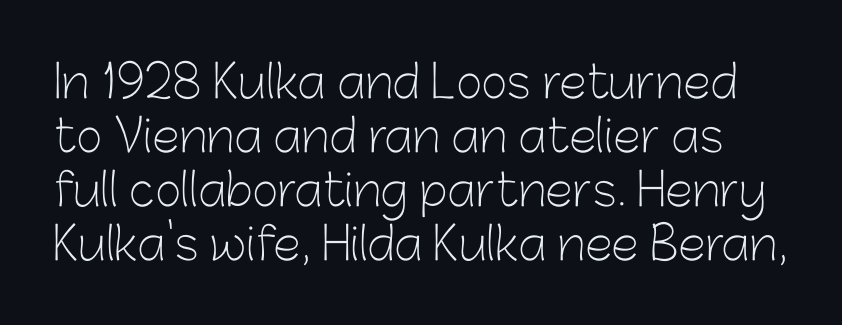
Check where the strokes stop: nothing finishes them off — pure sans. Ink coverage per letter is moderate at most. The space beneath each line is pristine and unruled. Think of a printed novel: that variable character pitch is what you see here. Tracking here is standard; glyphs follow each other at the usual distance.
